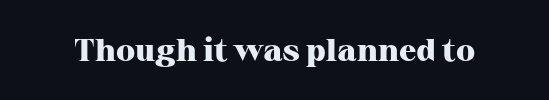
These words are printed bold, with thick strokes throughout. Examine the stroke ends and you'll spot serifs. You could call the tracking neutral — neither tight nor loose. Check the space under the baseline: it is left empty. These lines are rendered in a variable-pitch font.
